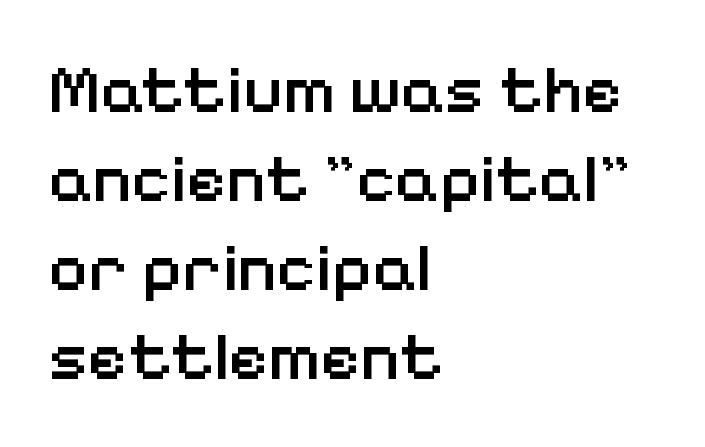
The image shows 68 px semibold sans-serif type, upright; set left-aligned, normal line spacing (1.31x), normal letter spacing, not underlined; low stroke contrast and a medium x-height.
